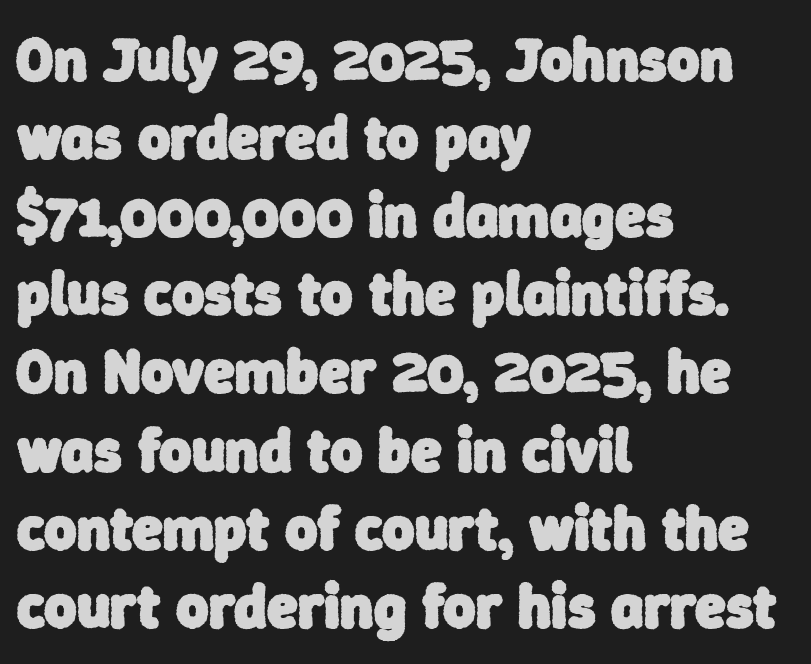
Varying glyph widths throughout — classic text-font behaviour. Every row of glyphs begins at an identical x-position on the left. Compared with typical body copy, the letter spacing here is the same. On the weight axis this lands at bold, roughly 700.
